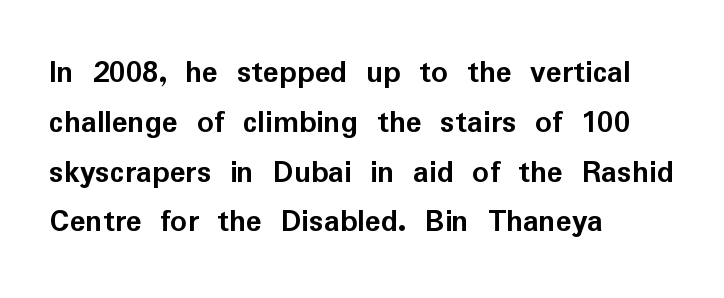
The image shows 33 px semibold sans-serif type, upright; set left-aligned, normal line spacing (1.51x), normal letter spacing, not underlined; low stroke contrast and a medium x-height.
